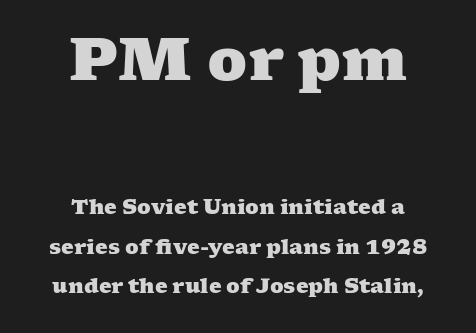
The text was rendered using a seriffed face with decorative stroke endings. Reading top to bottom, the characters get smaller at the block break. Successive baselines arrive slowly, with a big drop between each. Caption: multi-line text, centered on the measure. Characters follow at the spacing the type designer built in.
